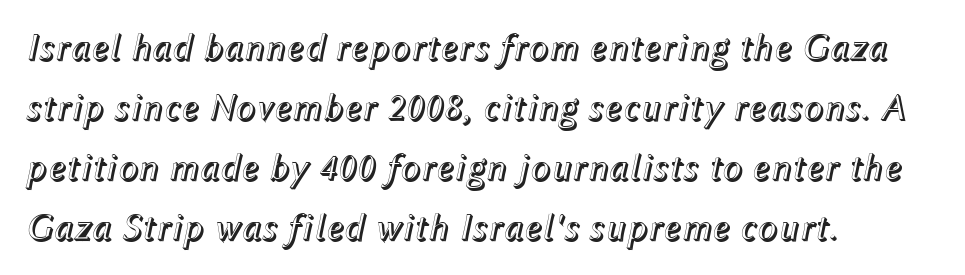
The image shows 38 px text type, italic (leaning right); set left-aligned, normal line spacing (1.58x), normal letter spacing, not underlined; a medium x-height.
